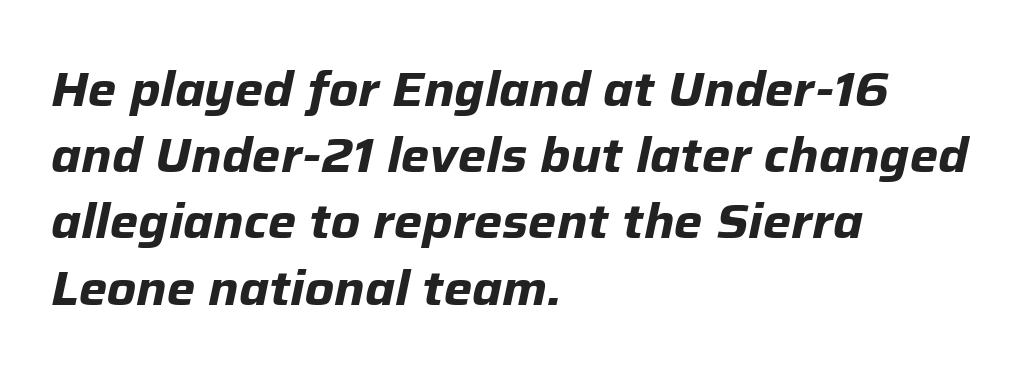
{"italic": "yes", "lean": "right", "slant_degrees": 12, "bold": "yes", "weight": "bold", "width": "normal", "stroke_contrast": "low", "x_height": "medium", "monospaced": "no", "underline": "no", "align": "left", "line_spacing": "normal", "line_spacing_ratio": 1.38, "letter_spacing": "normal", "letter_spacing_em": 0.0, "glyph_px": 48}
